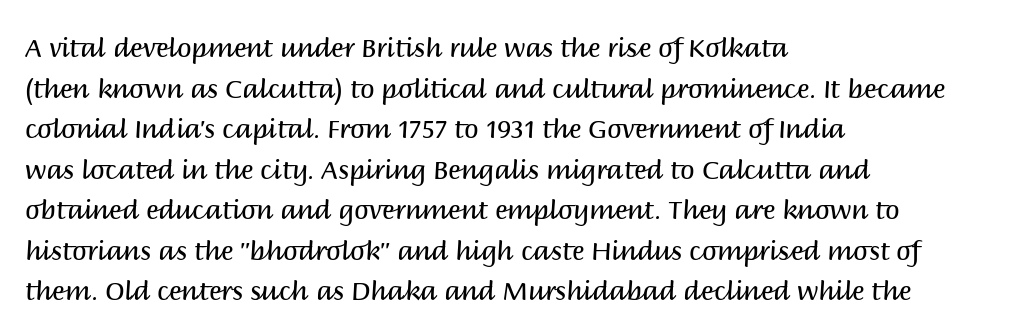
The image shows 26 px text type; set left-aligned, normal line spacing (1.56x), normal letter spacing, not underlined.
